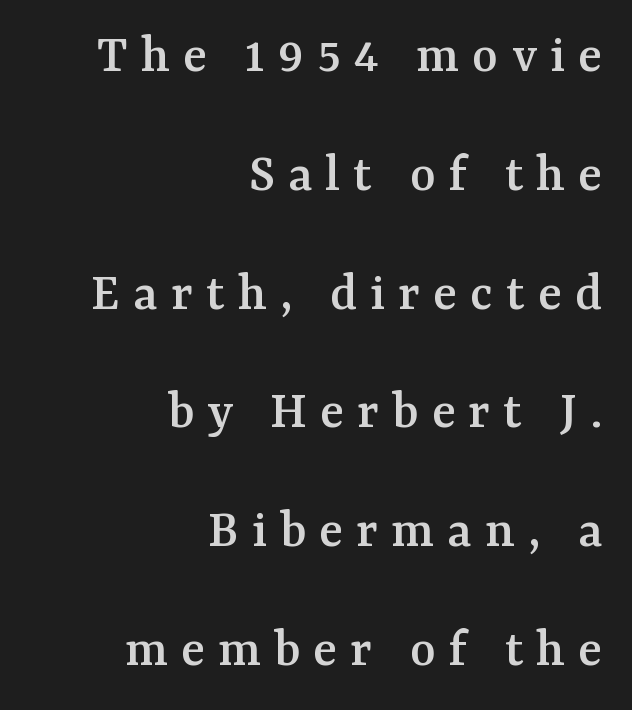
The vertical gap from one line to the next is large. The glyphs in this specimen are seriffed. Nope, not italic — everything's standing straight. Varying glyph widths throughout — classic text-font behaviour. The words here are not underlined. The text block is weighted toward the right margin, trailing off unevenly leftward.
